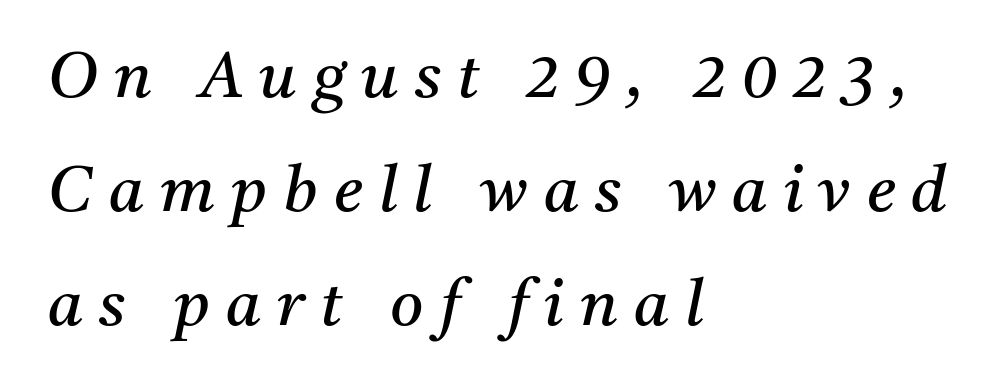
{"serif": "yes", "italic": "yes", "lean": "right", "slant_degrees": 11, "bold": "no", "weight": "regular", "width": "normal", "stroke_contrast": "medium", "x_height": "medium", "monospaced": "no", "underline": "no", "align": "left", "line_spacing_ratio": 1.78, "letter_spacing": "wide", "letter_spacing_em": 0.25, "glyph_px": 64}
